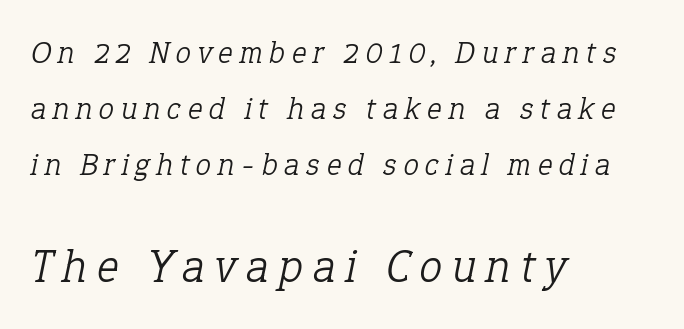
Q: Is the text bold? A: No.
Q: Is the text italic (slanted)? A: Yes, it leans right by about 12 degrees.
Q: Is the typeface a serif or a sans-serif typeface? A: Serif.
Q: Is the text underlined? A: No.
Q: How is the paragraph aligned? A: Left-aligned.
Q: Is the spacing between letters normal or unusually wide? A: Unusually wide.
Q: Which block of text is set in a larger size, the first (top) or the second (bottom)? A: The second (bottom) one.
Q: Width (condensed, normal, or wide)? A: Normal.
Q: Stroke contrast? A: Low.
Q: x-height? A: Medium.
Q: Monospaced? A: No.
